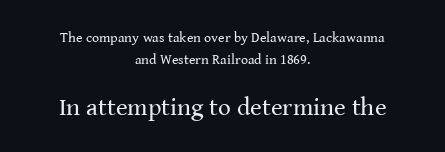
Letters have the restrained weight of plain body copy at most. Compared with a flush-left layout, this one balances lines on the center instead. The emphasis by scale lands on block number two, below. A typesetter would mark this as roman, not italic. The baseline area is clear.
